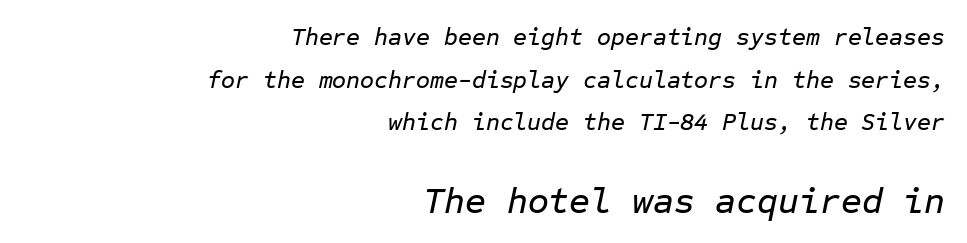
The image shows 36 px text type, italic (leaning right), monospaced; set right-aligned, line spacing 1.78x, normal letter spacing, not underlined; the second (bottom) block is 1.5x larger; low stroke contrast and a medium x-height.
